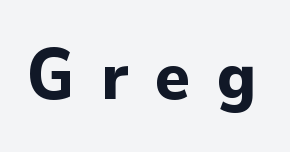
You could only call the tracking loose — the letters float apart. The characters look thick and weighty, a clear bold. Classification — sans serif. Ascenders rise straight up at ninety degrees. Looks like regular typesetting: each glyph gets only the width it needs. Clear beneath every line of the passage.
